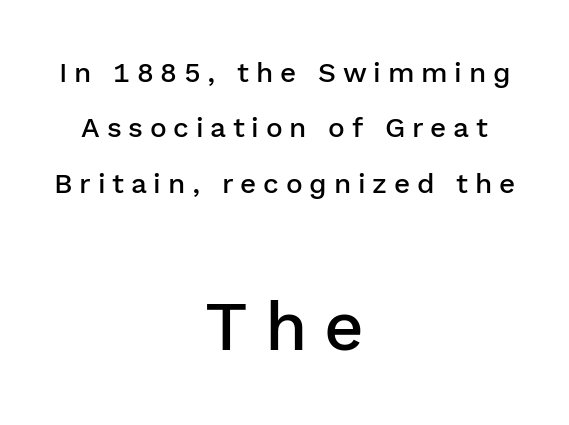
Is the letter spacing exaggerated? Yes — the characters are pushed far apart. The rendering shows plain stroke endings on the letterforms — a sans-serif design. Horizontally, the lines are justified to the midpoint only. Tall strokes in this sample are plumb rather than angled.
